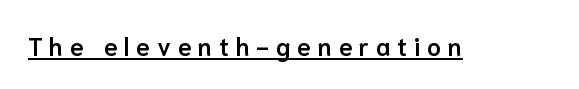
The image shows 25 px text type, upright; set unusually wide letter spacing (+0.27 em), underlined.
